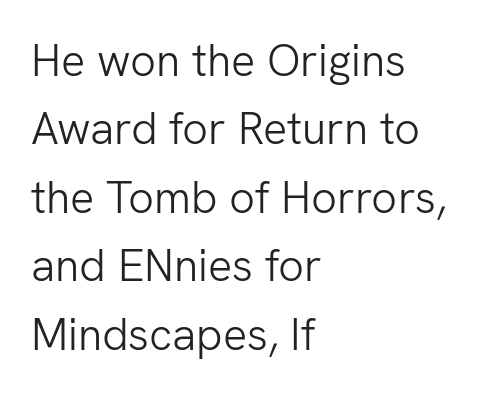
{"serif": "no", "italic": "no", "bold": "no", "weight": "light", "width": "normal", "stroke_contrast": "low", "x_height": "medium", "monospaced": "no", "underline": "no", "align": "left", "line_spacing": "normal", "line_spacing_ratio": 1.52, "letter_spacing": "normal", "letter_spacing_em": 0.0, "glyph_px": 45}
